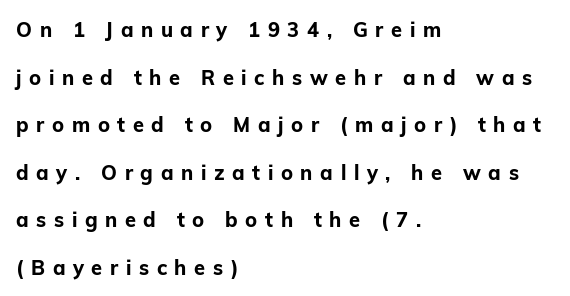
{"italic": "no", "bold": "yes", "underline": "no", "align": "left", "line_spacing": "loose", "line_spacing_ratio": 2.38, "letter_spacing": "wide", "letter_spacing_em": 0.38, "glyph_px": 20}
